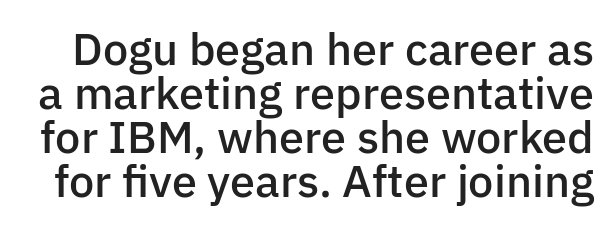
Q: Is the text bold? A: Semi-bold.
Q: Is the text italic (slanted)? A: No, it is upright.
Q: Is the typeface a serif or a sans-serif typeface? A: Sans-serif.
Q: Is the text underlined? A: No.
Q: Is the spacing between letters normal or unusually wide? A: Normal.
Q: Is the spacing between lines tight, normal or loose? A: Tight.
Q: Width (condensed, normal, or wide)? A: Normal.
Q: Stroke contrast? A: Low.
Q: x-height? A: Medium.
Q: Monospaced? A: No.
